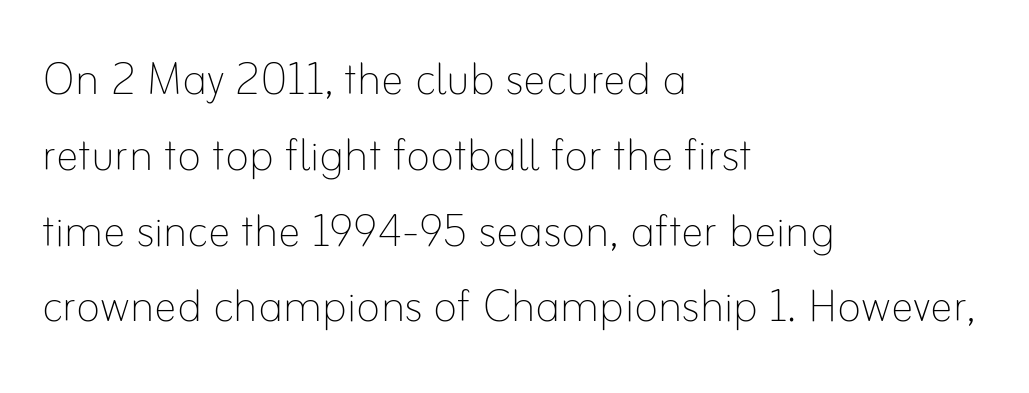
Character widths vary here, with narrow letters taking less room than wide ones. Nobody drew a line under any word here. Visually the block forms a straight wall on the left and a jagged coastline on the right. Does the lettering tilt? It doesn't — this is upright. The strokes are not fattened; the text isn't bold. Regular leading.
